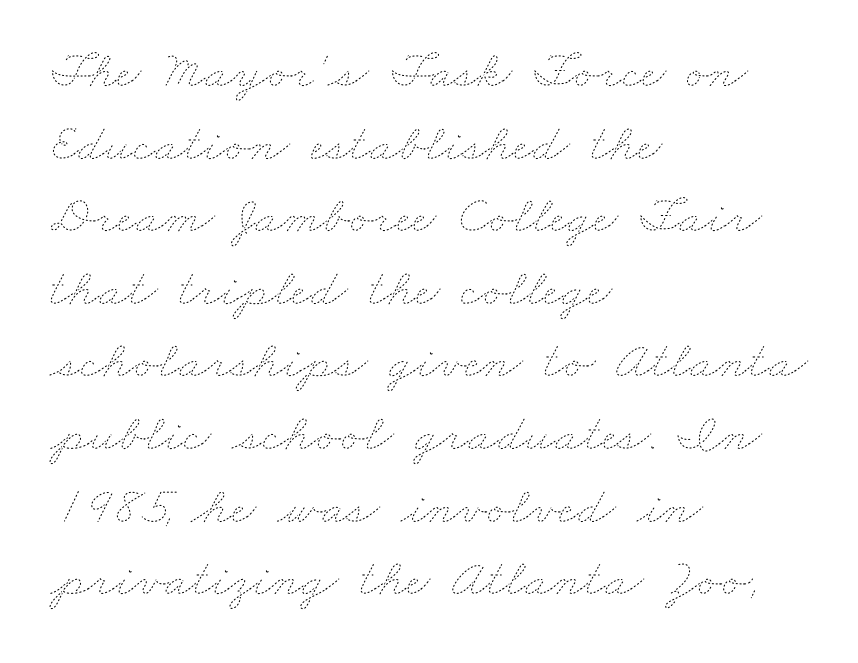
The image shows 53 px thin, wide type; set left-aligned, normal line spacing (1.37x), normal letter spacing, not underlined; low stroke contrast and a small x-height.
